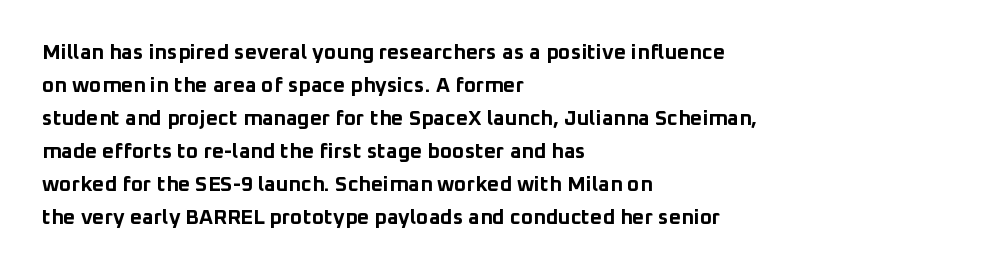
Q: Is the text bold? A: Yes.
Q: Is the text italic (slanted)? A: No, it is upright.
Q: Is the text underlined? A: No.
Q: How is the paragraph aligned? A: Left-aligned.
Q: Is the spacing between letters normal or unusually wide? A: Normal.
Q: Is the spacing between lines tight, normal or loose? A: Normal.
